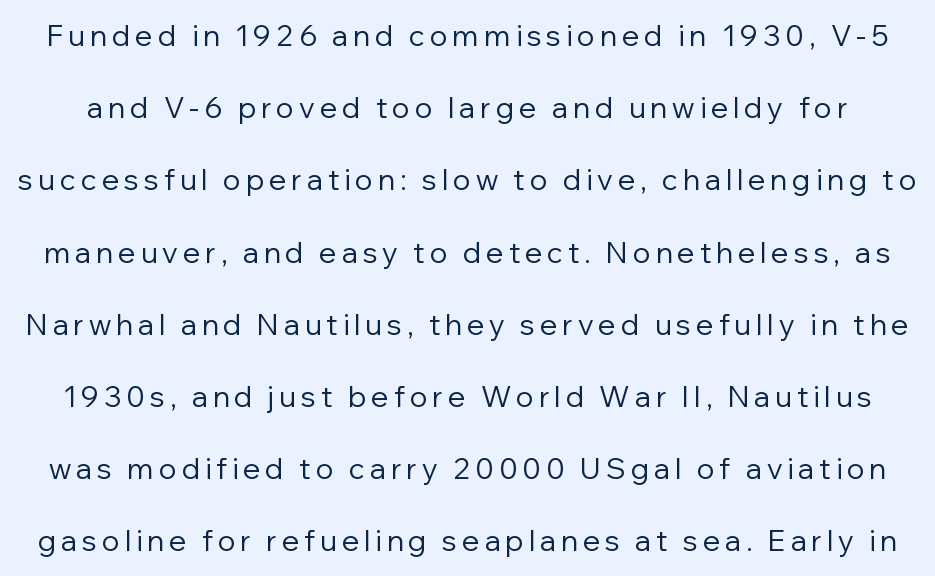
No heavy texture on the line: the type isn't bold. Unmarked baselines from the first word to the last. Honestly, the rows look like they've been pulled way apart. Character widths vary here, with narrow letters taking less room than wide ones.
